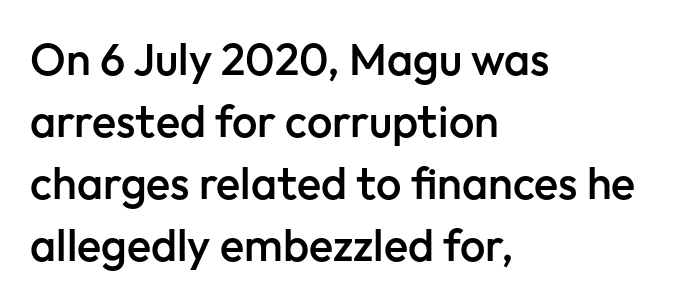
The image shows 45 px semibold sans-serif type, upright; set left-aligned, normal line spacing (1.38x), normal letter spacing, not underlined; low stroke contrast and a medium x-height.
